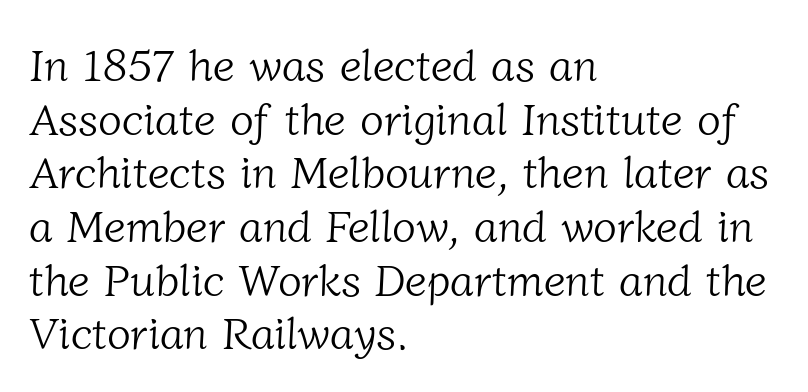
{"serif": "yes", "bold": "no", "weight": "light", "width": "normal", "stroke_contrast": "low", "x_height": "medium", "monospaced": "no", "underline": "no", "align": "left", "line_spacing_ratio": 1.22, "letter_spacing": "normal", "letter_spacing_em": 0.0, "glyph_px": 44}
